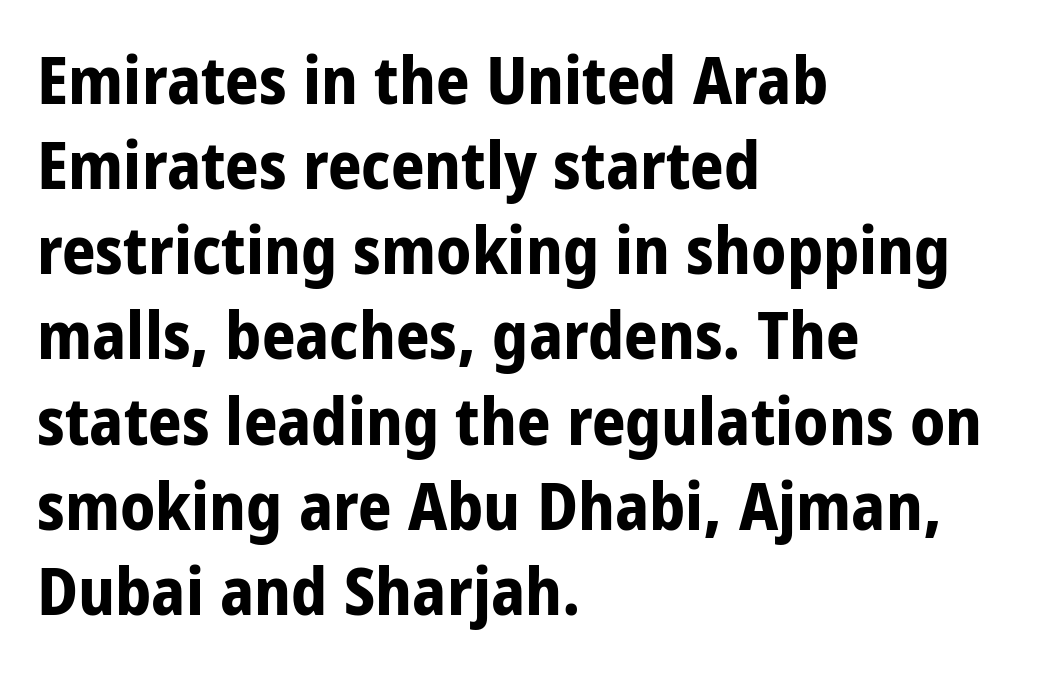
Q: Is the text bold? A: Yes.
Q: Is the text italic (slanted)? A: No, it is upright.
Q: Is the typeface a serif or a sans-serif typeface? A: Sans-serif.
Q: Is the text underlined? A: No.
Q: How is the paragraph aligned? A: Left-aligned.
Q: Is the spacing between letters normal or unusually wide? A: Normal.
Q: Is the spacing between lines tight, normal or loose? A: Normal.
Q: Width (condensed, normal, or wide)? A: Condensed.
Q: Stroke contrast? A: Low.
Q: x-height? A: Large.
Q: Monospaced? A: No.
